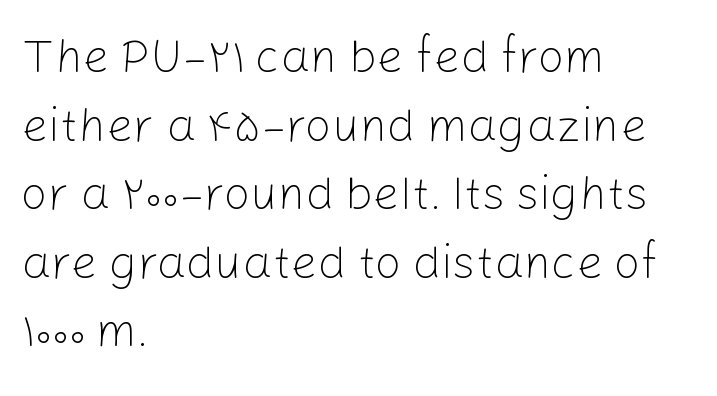
Q: Is the text bold? A: No.
Q: Is the text italic (slanted)? A: No, it is upright.
Q: Is the typeface a serif or a sans-serif typeface? A: Sans-serif.
Q: Is the text underlined? A: No.
Q: How is the paragraph aligned? A: Left-aligned.
Q: Is the spacing between letters normal or unusually wide? A: Normal.
Q: Is the spacing between lines tight, normal or loose? A: Normal.
Q: Width (condensed, normal, or wide)? A: Normal.
Q: Stroke contrast? A: Low.
Q: x-height? A: Medium.
Q: Monospaced? A: No.
